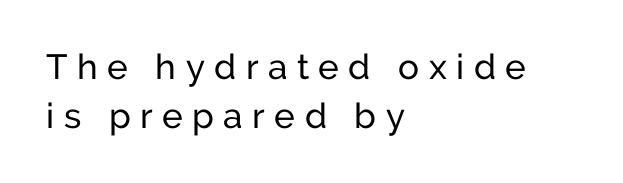
{"serif": "no", "italic": "no", "width": "normal", "stroke_contrast": "low", "x_height": "medium", "monospaced": "no", "underline": "no", "align": "left", "line_spacing": "normal", "line_spacing_ratio": 1.39, "letter_spacing": "wide", "letter_spacing_em": 0.27, "glyph_px": 35}
